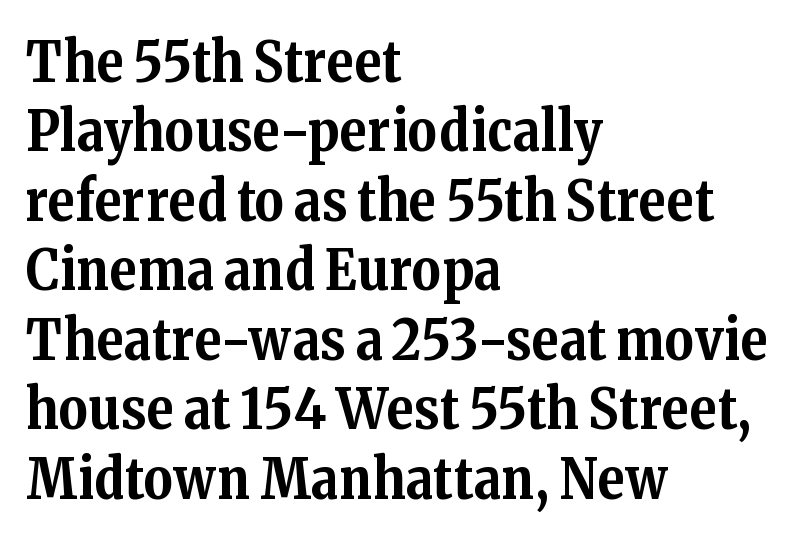
The image shows 56 px bold serif type, upright; set left-aligned, line spacing 1.24x, normal letter spacing, not underlined; medium stroke contrast and a medium x-height.
